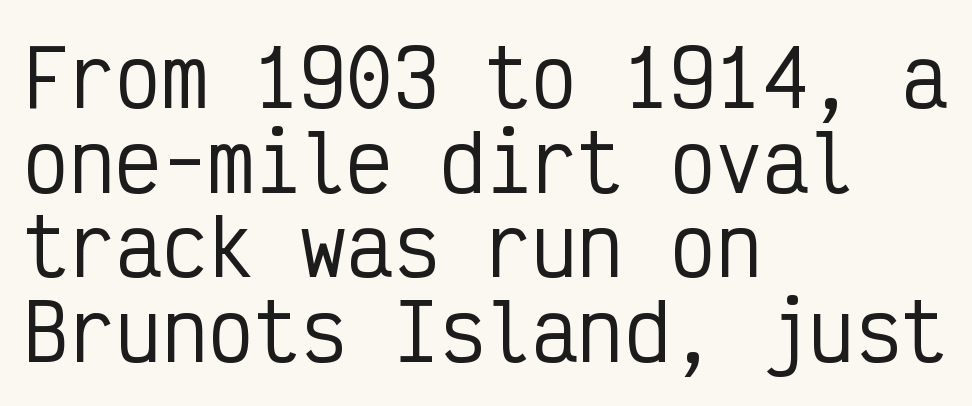
The image shows 77 px condensed sans-serif type, upright, monospaced; set left-aligned, tight line spacing (1.1x), normal letter spacing, not underlined; low stroke contrast and a medium x-height.
